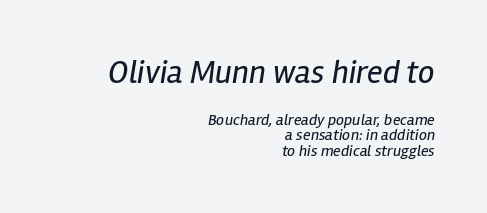
{"italic": "yes", "lean": "right", "slant_degrees": 12, "bold": "no", "weight": "regular", "width": "condensed", "stroke_contrast": "low", "x_height": "medium", "monospaced": "no", "underline": "no", "align": "right", "line_spacing": "tight", "line_spacing_ratio": 0.96, "letter_spacing": "normal", "letter_spacing_em": 0.0, "larger_block": "first", "size_ratio": 2.06, "glyph_px": 33}
